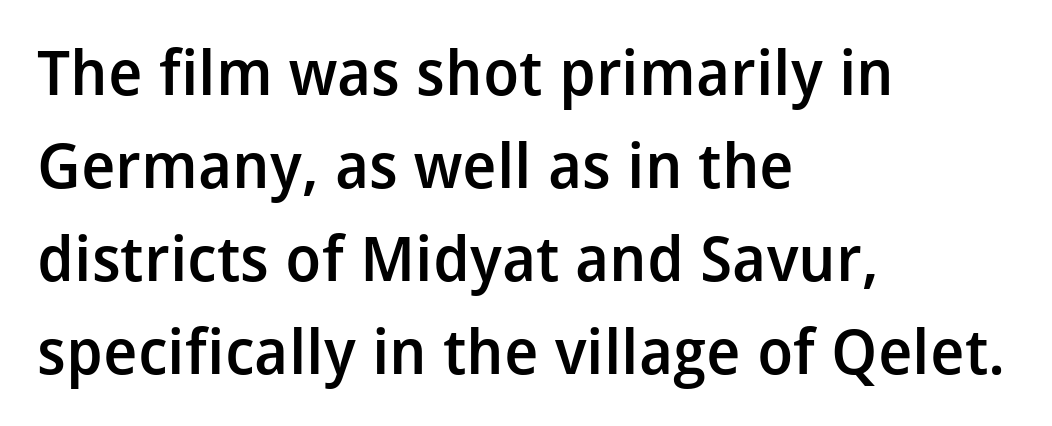
Characters follow at the spacing the type designer built in. A typesetter would call this proportional, since set widths differ per character. Rows of type keep a routine distance in the vertical direction. The lines in this sample share a left origin and differ only in where they stop. Examine the stroke ends and you'll find no serifs.
